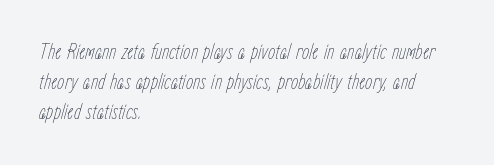
Q: Is the text bold? A: No.
Q: Is the text italic (slanted)? A: Yes, it leans right by about 15 degrees.
Q: Is the text underlined? A: No.
Q: How is the paragraph aligned? A: Left-aligned.
Q: Is the spacing between letters normal or unusually wide? A: Normal.
Q: Is the spacing between lines tight, normal or loose? A: Normal.
